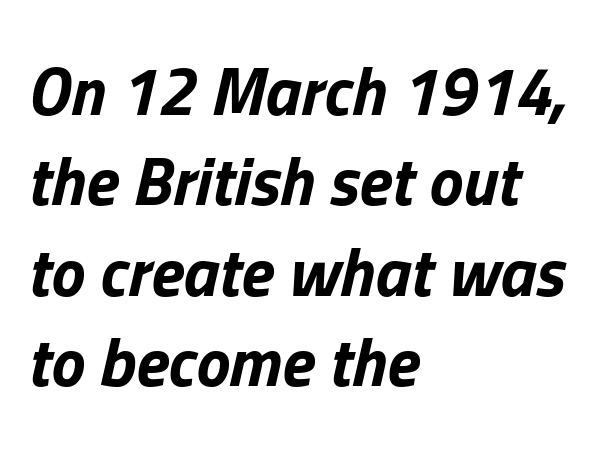
Q: Is the text bold? A: Yes.
Q: Is the text italic (slanted)? A: Yes, it leans right by about 13 degrees.
Q: Is the text underlined? A: No.
Q: How is the paragraph aligned? A: Left-aligned.
Q: Is the spacing between letters normal or unusually wide? A: Normal.
Q: Is the spacing between lines tight, normal or loose? A: Normal.
Q: Width (condensed, normal, or wide)? A: Normal.
Q: Stroke contrast? A: Low.
Q: x-height? A: Medium.
Q: Monospaced? A: No.
